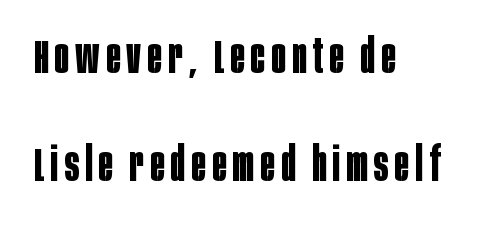
The image shows 48 px bold, condensed sans-serif type, upright; set left-aligned, loose line spacing (2.24x), not underlined; low stroke contrast and a large x-height.
